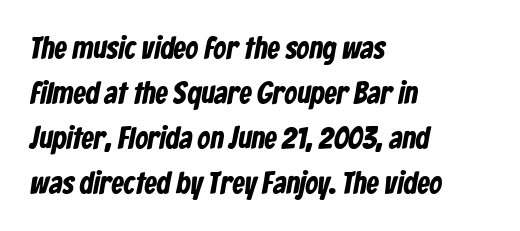
The foot of each line stays bare and open. Serifs: no, the terminals of the letterforms are clean. Think of a printed novel: that variable character pitch is what you see here. The sample has been set heavy, in full bold.
